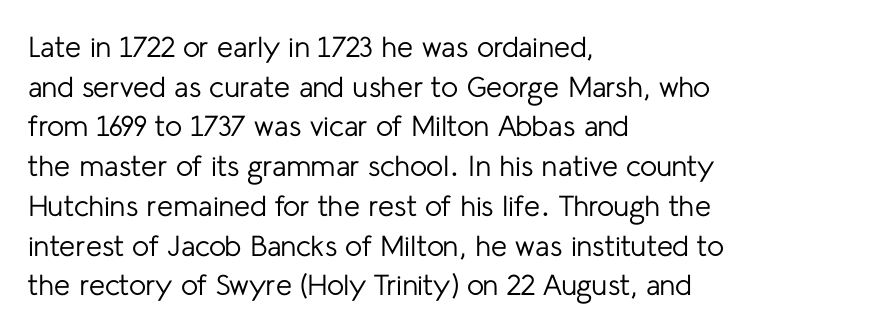
{"serif": "no", "italic": "no", "bold": "no", "weight": "regular", "width": "normal", "stroke_contrast": "low", "x_height": "medium", "monospaced": "no", "underline": "no", "align": "left", "line_spacing": "normal", "line_spacing_ratio": 1.37, "letter_spacing": "normal", "letter_spacing_em": 0.0, "glyph_px": 29}
